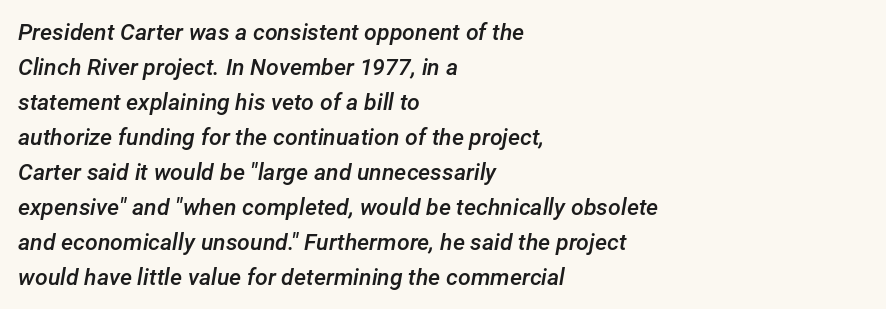
The image shows 23 px text type, italic (leaning right); set left-aligned, normal line spacing (1.52x), normal letter spacing, not underlined.
